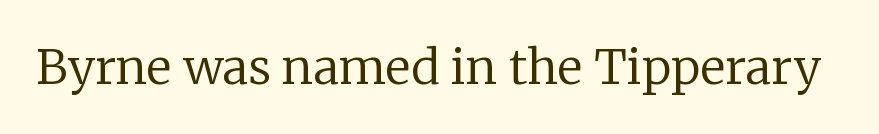
{"serif": "yes", "italic": "no", "bold": "no", "weight": "regular", "width": "normal", "stroke_contrast": "low", "x_height": "medium", "monospaced": "no", "underline": "no", "letter_spacing": "normal", "letter_spacing_em": 0.0, "glyph_px": 48}
